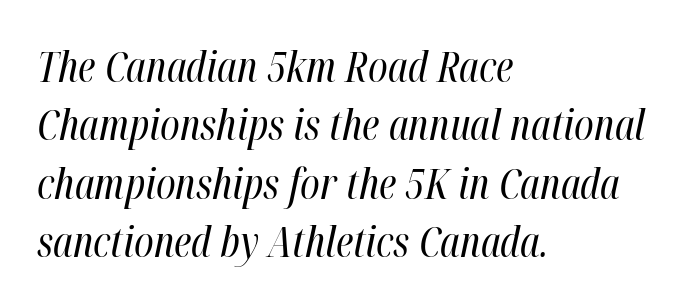
{"italic": "yes", "lean": "right", "slant_degrees": 12, "bold": "no", "weight": "regular", "width": "condensed", "stroke_contrast": "high", "x_height": "medium", "monospaced": "no", "underline": "no", "align": "left", "line_spacing": "normal", "line_spacing_ratio": 1.39, "letter_spacing": "normal", "letter_spacing_em": 0.0, "glyph_px": 42}
